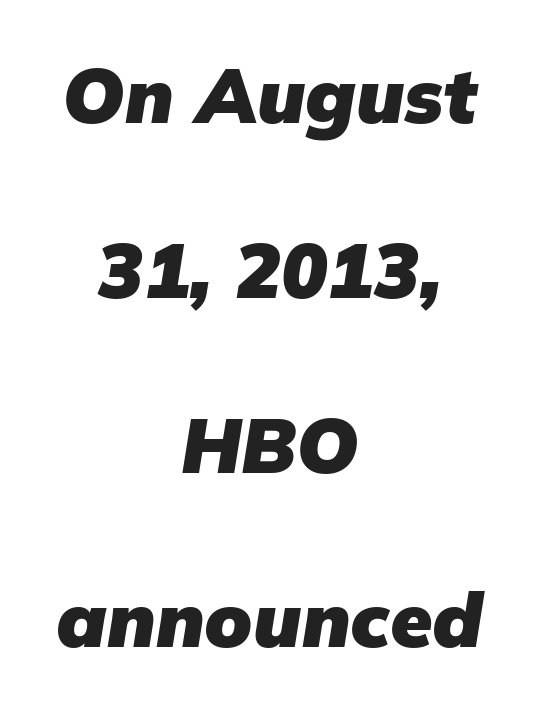
The image shows 77 px heavy type, italic (leaning right); set centered, loose line spacing (2.27x), normal letter spacing, not underlined; low stroke contrast and a medium x-height.
